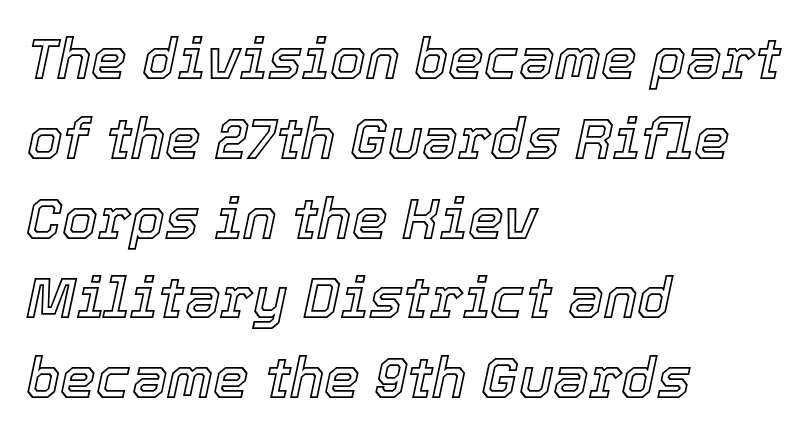
The image shows 57 px text type, italic (leaning right); set left-aligned, normal line spacing (1.4x), normal letter spacing, not underlined; a medium x-height.
